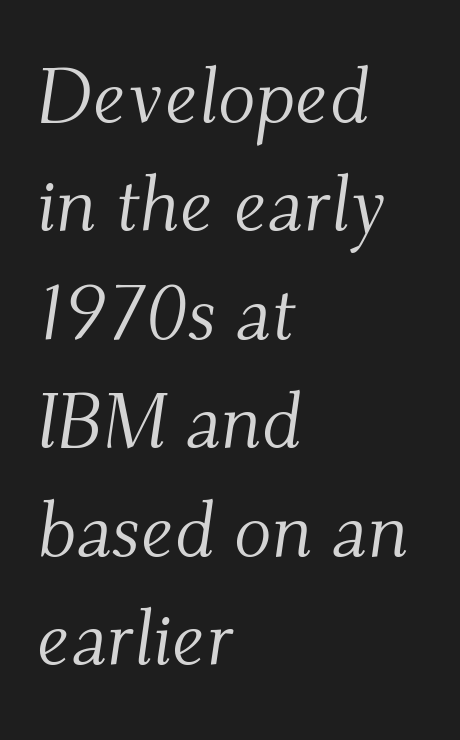
The image shows 78 px light serif type, italic (leaning right); set left-aligned, normal line spacing (1.39x), normal letter spacing, not underlined; medium stroke contrast and a small x-height.
